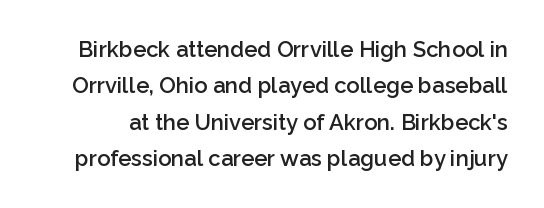
The image shows 22 px text type, upright; set normal line spacing (1.65x), normal letter spacing, not underlined.
